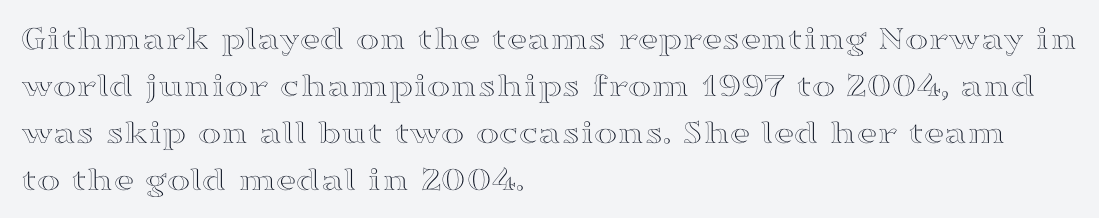
The image shows 35 px wide type, upright; set left-aligned, normal line spacing (1.34x), normal letter spacing, not underlined; a medium x-height.
